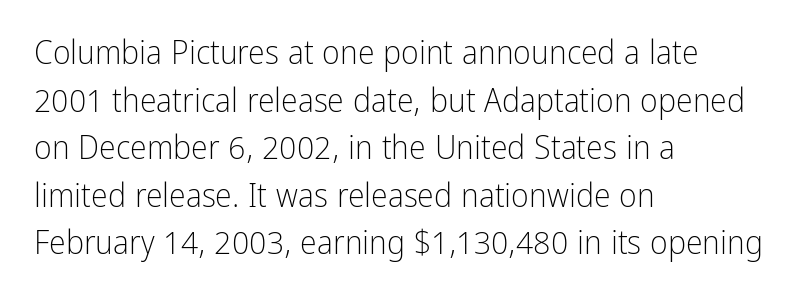
Think standard paragraph weight, or any step lighter than that. Spacing verdict: proportional, widths tailored to each character. The font family rendered here belongs to the sans-serif group. Does the lettering tilt? It doesn't — this is upright. This rendering uses left alignment, leaving the right contour irregular. The block of text has a typical density, with ordinary space between rows.
